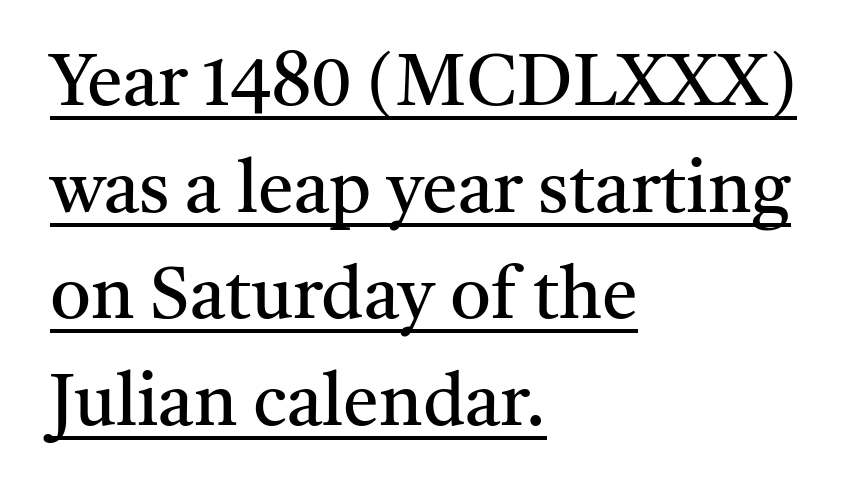
A rule runs beneath these lines of type. Regarding leading, the lines here are spaced in the standard way. What stands out about the letter spacing? Nothing — it is the standard amount. Italic? Not at all — the glyphs are vertical. Letterform terminals end in serifs throughout the passage.
